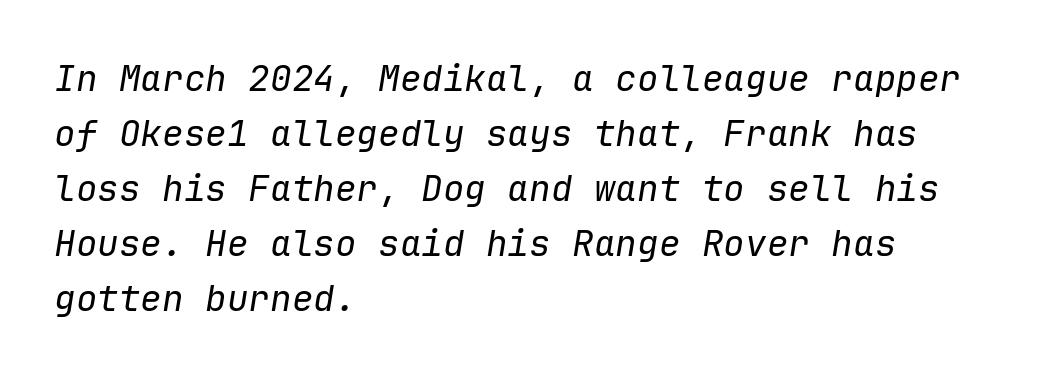
Q: Is the text bold? A: No.
Q: Is the text italic (slanted)? A: Yes, it leans right by about 9 degrees.
Q: Is the text underlined? A: No.
Q: How is the paragraph aligned? A: Left-aligned.
Q: Is the spacing between letters normal or unusually wide? A: Normal.
Q: Is the spacing between lines tight, normal or loose? A: Normal.
Q: Width (condensed, normal, or wide)? A: Normal.
Q: Stroke contrast? A: Low.
Q: x-height? A: Medium.
Q: Monospaced? A: Yes.
